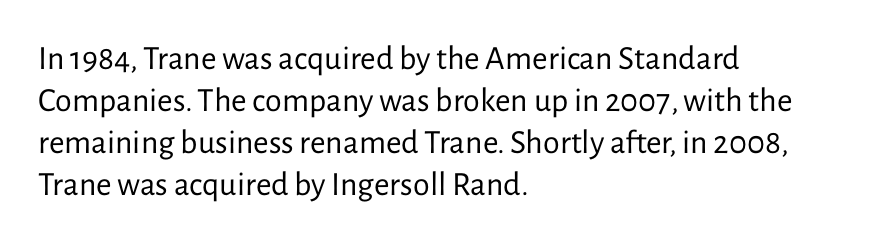
Q: Is the text bold? A: No.
Q: Is the text italic (slanted)? A: No, it is upright.
Q: Is the typeface a serif or a sans-serif typeface? A: Sans-serif.
Q: Is the text underlined? A: No.
Q: How is the paragraph aligned? A: Left-aligned.
Q: Is the spacing between letters normal or unusually wide? A: Normal.
Q: Width (condensed, normal, or wide)? A: Normal.
Q: Stroke contrast? A: Low.
Q: x-height? A: Medium.
Q: Monospaced? A: No.
